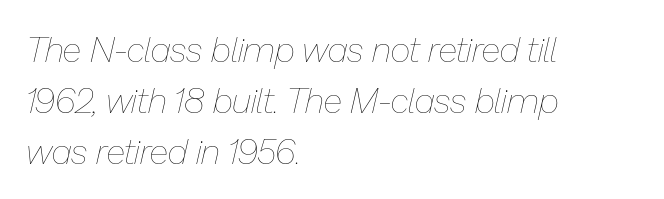
The image shows 35 px thin type, italic (leaning right); set left-aligned, normal line spacing (1.46x), normal letter spacing, not underlined; low stroke contrast and a medium x-height.
